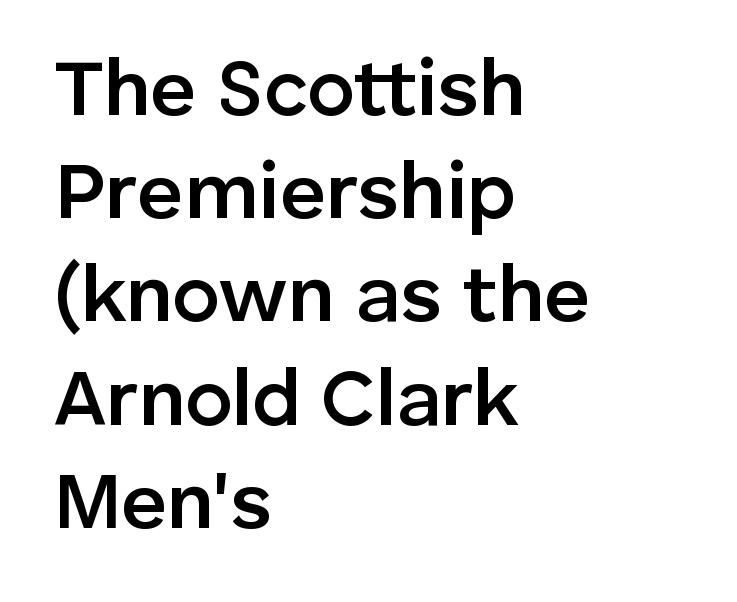
Q: Is the text bold? A: Semi-bold.
Q: Is the text italic (slanted)? A: No, it is upright.
Q: Is the typeface a serif or a sans-serif typeface? A: Sans-serif.
Q: Is the text underlined? A: No.
Q: How is the paragraph aligned? A: Left-aligned.
Q: Is the spacing between letters normal or unusually wide? A: Normal.
Q: Is the spacing between lines tight, normal or loose? A: Normal.
Q: Width (condensed, normal, or wide)? A: Normal.
Q: Stroke contrast? A: Low.
Q: x-height? A: Medium.
Q: Monospaced? A: No.
